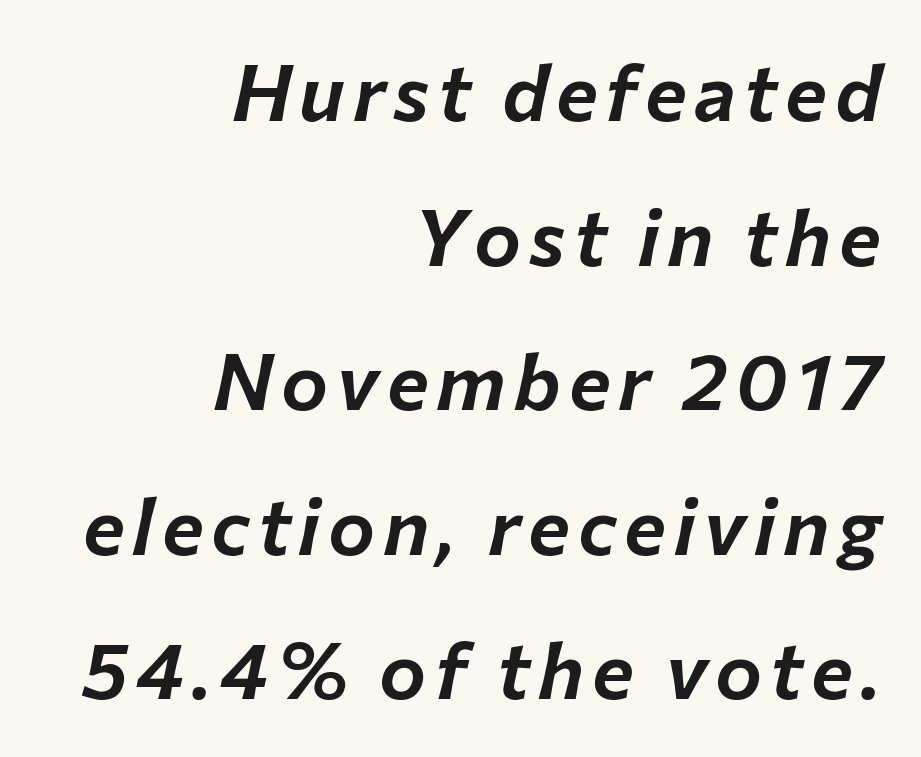
Q: Is the text italic (slanted)? A: Yes, it leans right by about 12 degrees.
Q: Is the text underlined? A: No.
Q: How is the paragraph aligned? A: Right-aligned.
Q: Width (condensed, normal, or wide)? A: Normal.
Q: Stroke contrast? A: Low.
Q: x-height? A: Medium.
Q: Monospaced? A: No.
